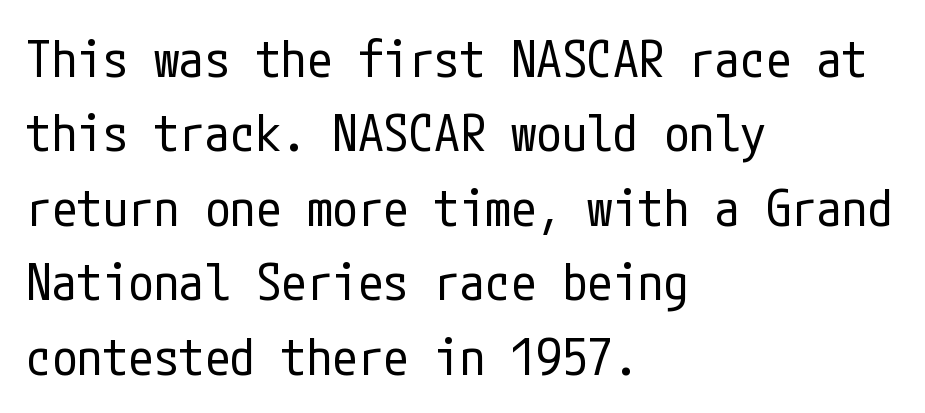
{"serif": "no", "italic": "no", "bold": "no", "weight": "regular", "width": "condensed", "stroke_contrast": "low", "x_height": "medium", "underline": "no", "align": "left", "line_spacing": "normal", "line_spacing_ratio": 1.46, "letter_spacing": "normal", "letter_spacing_em": 0.0, "glyph_px": 51}
